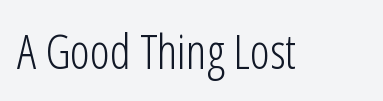
Posture: upright roman. Glance below the letters and you will spot only blank space. Counters stay open thanks to moderate or lighter strokes. Short note: letters normally spaced. The face used here is proportionally spaced, like ordinary book or web type. Does the type have serifs? No, each stem ends abruptly.
